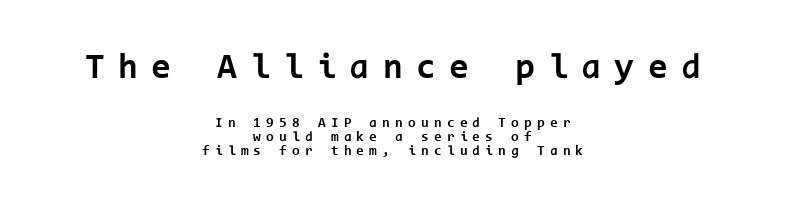
Words appear elongated and porous because spacing is wide. When letters stand straight like this, we call the style roman or upright. Leftover space on each line is divided equally before and after the words. Each letter, wide or thin by design, is forced into the same width here. Closely set lines give the paragraph a compact silhouette.
